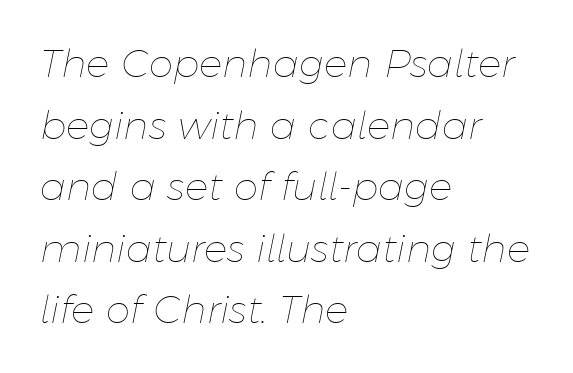
Check under the words: just untouched page. Here the designer chose a conventional face with non-uniform glyph widths. Weight: regular or lighter. The text carries the slant typical of an italic or oblique font. The type is set solid horizontally, with unmodified tracking. The vertical gap from one line to the next is medium.
